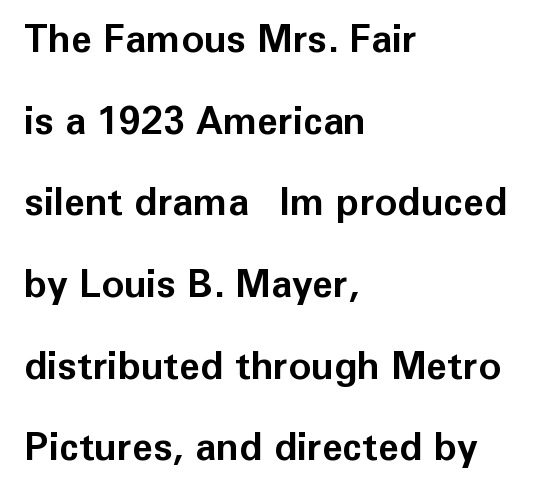
Q: Is the text bold? A: Yes.
Q: Is the text italic (slanted)? A: No, it is upright.
Q: Is the typeface a serif or a sans-serif typeface? A: Sans-serif.
Q: Is the text underlined? A: No.
Q: How is the paragraph aligned? A: Left-aligned.
Q: Is the spacing between letters normal or unusually wide? A: Normal.
Q: Is the spacing between lines tight, normal or loose? A: Loose.
Q: Width (condensed, normal, or wide)? A: Normal.
Q: Stroke contrast? A: Low.
Q: x-height? A: Medium.
Q: Monospaced? A: No.
